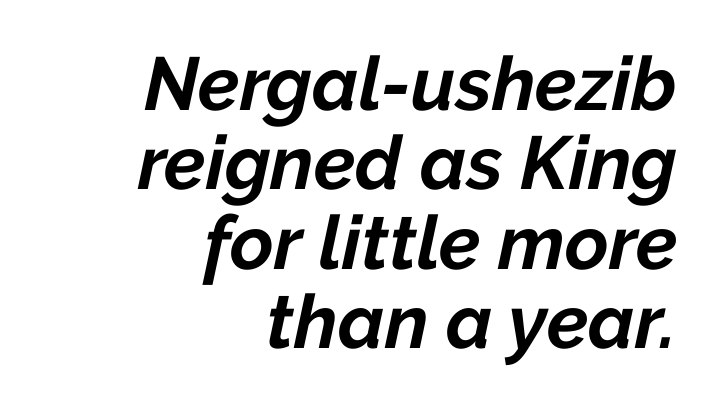
The image shows 75 px bold type, italic (leaning right); set right-aligned, tight line spacing (1.06x), normal letter spacing, not underlined; low stroke contrast and a medium x-height.
